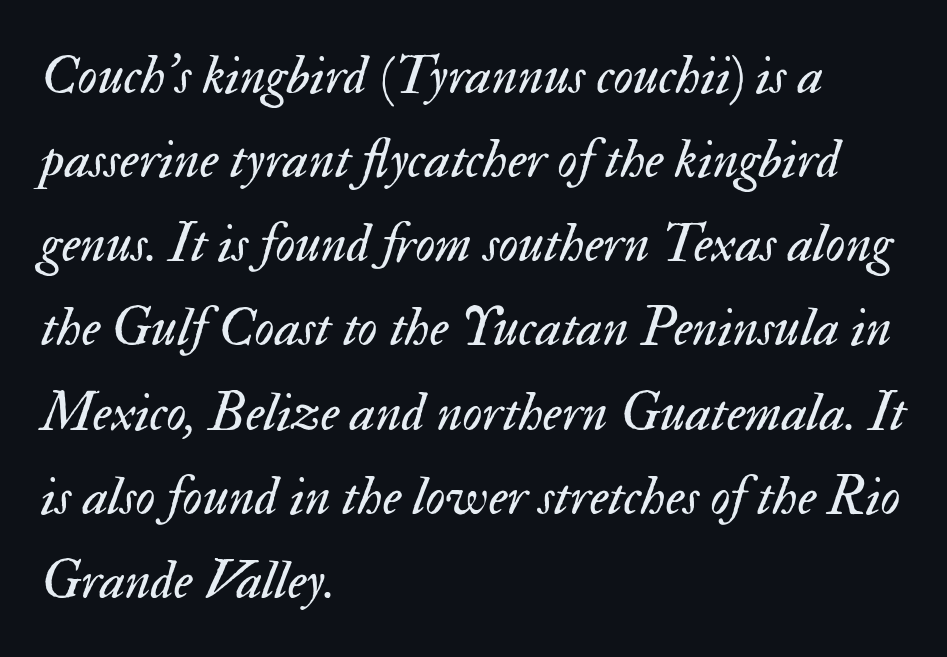
Q: Is the text bold? A: No.
Q: Is the text italic (slanted)? A: Yes, it leans right by about 17 degrees.
Q: Is the text underlined? A: No.
Q: How is the paragraph aligned? A: Left-aligned.
Q: Is the spacing between letters normal or unusually wide? A: Normal.
Q: Is the spacing between lines tight, normal or loose? A: Normal.
Q: Width (condensed, normal, or wide)? A: Normal.
Q: Stroke contrast? A: Medium.
Q: x-height? A: Small.
Q: Monospaced? A: No.
